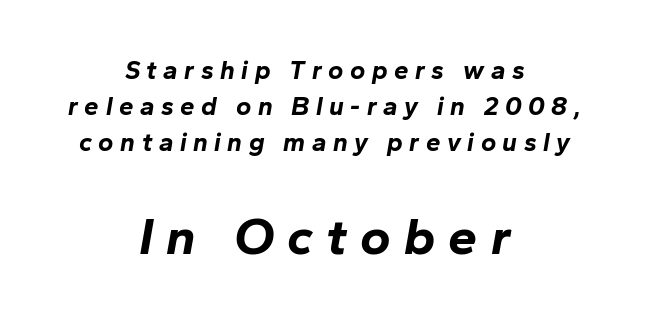
Whoever set this chose a conventional vertical rhythm. What weight is shown? A full bold with thick strokes. Each word looks stretched out because of the extra space between its letters. Looks like regular typesetting: each glyph gets only the width it needs. The compositor balanced each line on the midline.
